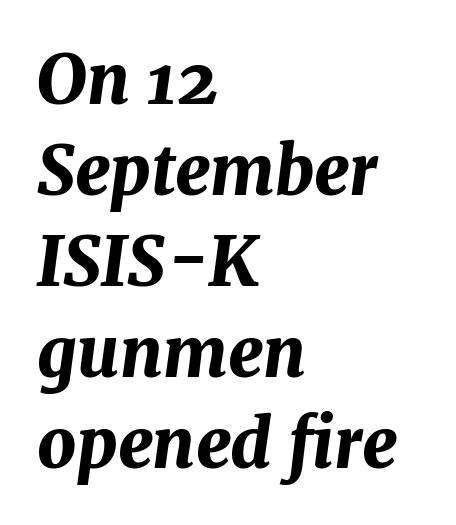
Q: Is the text bold? A: Yes.
Q: Is the text italic (slanted)? A: Yes, it leans right by about 7 degrees.
Q: Is the text underlined? A: No.
Q: How is the paragraph aligned? A: Left-aligned.
Q: Is the spacing between letters normal or unusually wide? A: Normal.
Q: Is the spacing between lines tight, normal or loose? A: Normal.
Q: Width (condensed, normal, or wide)? A: Normal.
Q: Stroke contrast? A: Medium.
Q: x-height? A: Medium.
Q: Monospaced? A: No.
